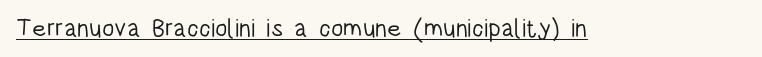
The image shows 25 px text type, upright; set normal letter spacing, underlined.
